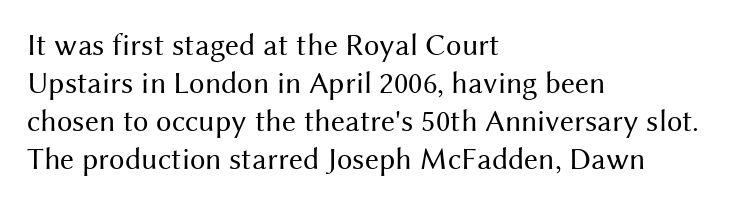
Q: Is the text bold? A: No.
Q: Is the text italic (slanted)? A: No, it is upright.
Q: Is the typeface a serif or a sans-serif typeface? A: Sans-serif.
Q: Is the text underlined? A: No.
Q: How is the paragraph aligned? A: Left-aligned.
Q: Is the spacing between letters normal or unusually wide? A: Normal.
Q: Width (condensed, normal, or wide)? A: Normal.
Q: Stroke contrast? A: Medium.
Q: x-height? A: Medium.
Q: Monospaced? A: No.
